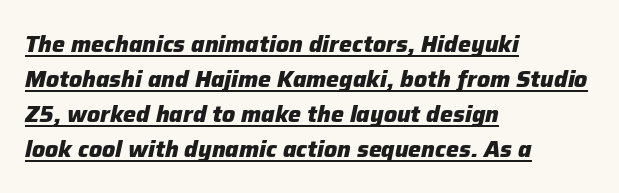
The image shows 23 px bold type, italic (leaning right); set left-aligned, normal line spacing (1.52x), normal letter spacing, underlined.
